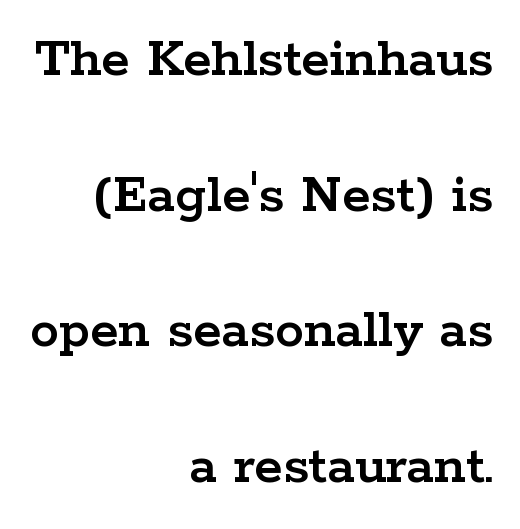
Varying glyph widths throughout — classic text-font behaviour. The specimen reads as upright at a glance. Stroke terminals: seriffed. Check the space under the baseline: it is left empty. Is the block centered? No — it sits flush against the right margin.
